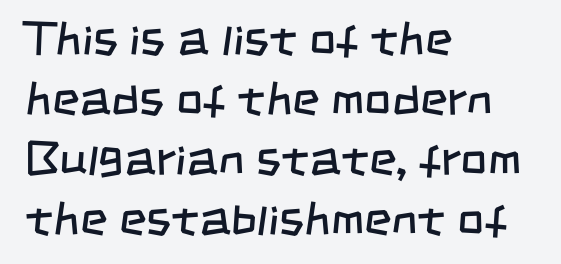
Q: Is the text bold? A: No.
Q: Is the typeface a serif or a sans-serif typeface? A: Sans-serif.
Q: Is the text underlined? A: No.
Q: How is the paragraph aligned? A: Left-aligned.
Q: Is the spacing between letters normal or unusually wide? A: Normal.
Q: Is the spacing between lines tight, normal or loose? A: Normal.
Q: Width (condensed, normal, or wide)? A: Condensed.
Q: Stroke contrast? A: Low.
Q: x-height? A: Large.
Q: Monospaced? A: No.
